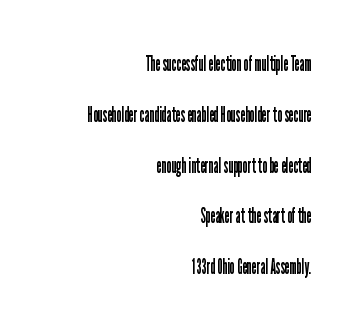
The axis of the letterforms is exactly vertical. Check the space under the baseline: it is left empty. Nobody touched the tracking dial on this one. Horizontally, the lines are justified to the trailing edge only.
